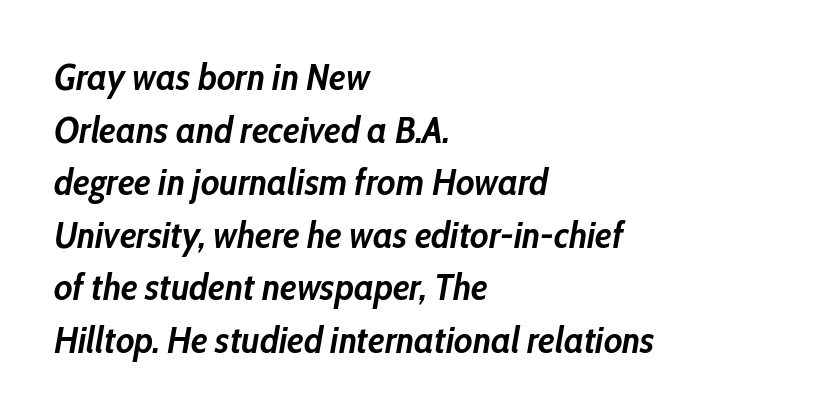
Q: Is the text bold? A: Yes.
Q: Is the text italic (slanted)? A: Yes, it leans right by about 10 degrees.
Q: Is the text underlined? A: No.
Q: How is the paragraph aligned? A: Left-aligned.
Q: Is the spacing between letters normal or unusually wide? A: Normal.
Q: Is the spacing between lines tight, normal or loose? A: Normal.
Q: Width (condensed, normal, or wide)? A: Condensed.
Q: Stroke contrast? A: Low.
Q: x-height? A: Medium.
Q: Monospaced? A: No.
